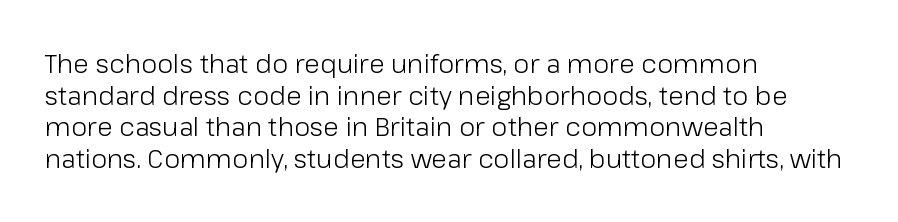
Q: Is the text bold? A: No.
Q: Is the text italic (slanted)? A: No, it is upright.
Q: Is the text underlined? A: No.
Q: How is the paragraph aligned? A: Left-aligned.
Q: Is the spacing between letters normal or unusually wide? A: Normal.
